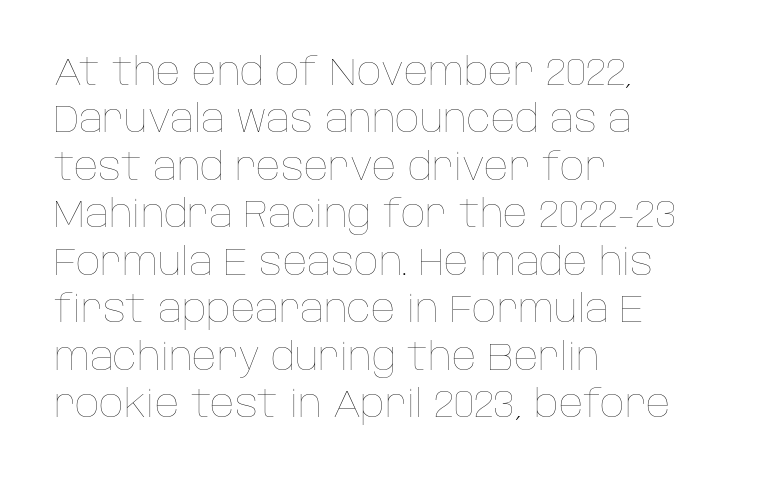
{"italic": "no", "bold": "no", "weight": "thin", "width": "normal", "stroke_contrast": "low", "x_height": "large", "monospaced": "no", "underline": "no", "align": "left", "line_spacing": "normal", "line_spacing_ratio": 1.25, "letter_spacing": "normal", "letter_spacing_em": 0.0, "glyph_px": 38}
